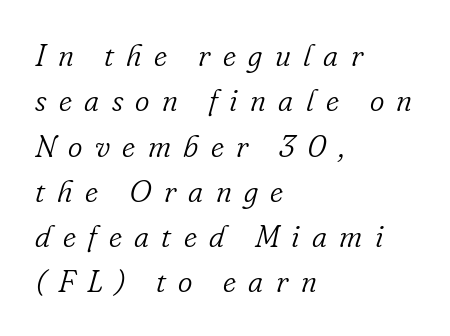
Q: Is the text bold? A: No.
Q: Is the text italic (slanted)? A: Yes, it leans right by about 16 degrees.
Q: Is the typeface a serif or a sans-serif typeface? A: Serif.
Q: Is the text underlined? A: No.
Q: How is the paragraph aligned? A: Left-aligned.
Q: Is the spacing between letters normal or unusually wide? A: Unusually wide.
Q: Is the spacing between lines tight, normal or loose? A: Normal.
Q: Width (condensed, normal, or wide)? A: Normal.
Q: Stroke contrast? A: Low.
Q: x-height? A: Small.
Q: Monospaced? A: No.
